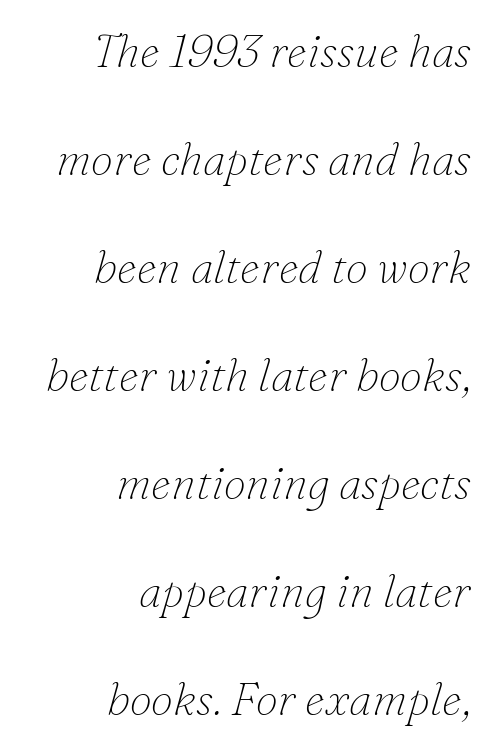
Q: Is the text bold? A: No.
Q: Is the text italic (slanted)? A: Yes, it leans right by about 16 degrees.
Q: Is the typeface a serif or a sans-serif typeface? A: Serif.
Q: Is the text underlined? A: No.
Q: How is the paragraph aligned? A: Right-aligned.
Q: Is the spacing between letters normal or unusually wide? A: Normal.
Q: Is the spacing between lines tight, normal or loose? A: Loose.
Q: Width (condensed, normal, or wide)? A: Normal.
Q: Stroke contrast? A: Low.
Q: x-height? A: Small.
Q: Monospaced? A: No.
